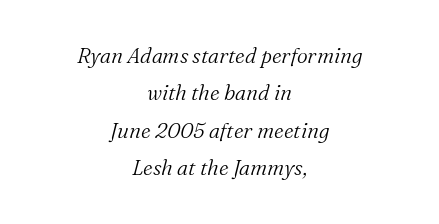
The image shows 21 px text type, italic (leaning right); set centered, line spacing 1.78x, normal letter spacing, not underlined.
